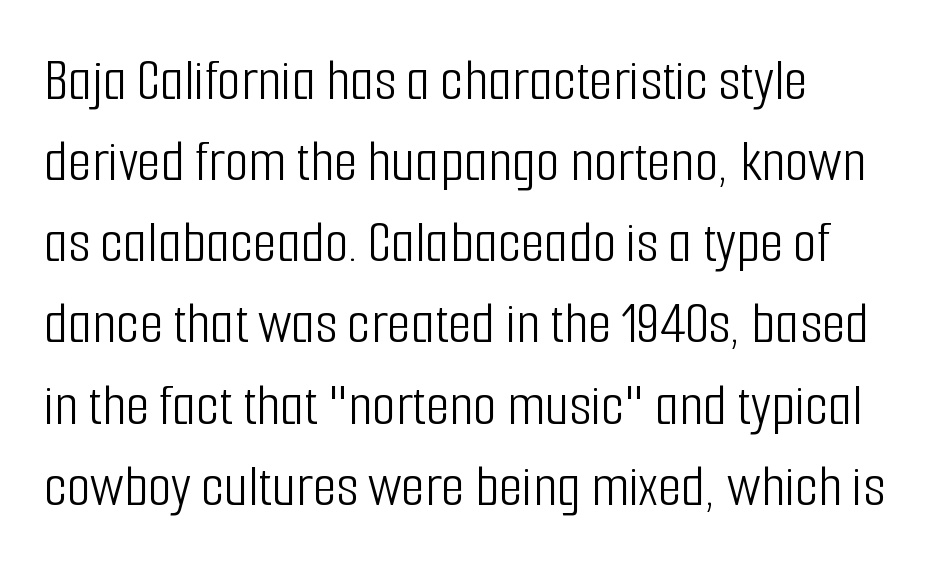
Q: Is the text bold? A: No.
Q: Is the text italic (slanted)? A: No, it is upright.
Q: Is the typeface a serif or a sans-serif typeface? A: Sans-serif.
Q: Is the text underlined? A: No.
Q: How is the paragraph aligned? A: Left-aligned.
Q: Is the spacing between letters normal or unusually wide? A: Normal.
Q: Is the spacing between lines tight, normal or loose? A: Normal.
Q: Width (condensed, normal, or wide)? A: Condensed.
Q: Stroke contrast? A: Low.
Q: x-height? A: Medium.
Q: Monospaced? A: No.
